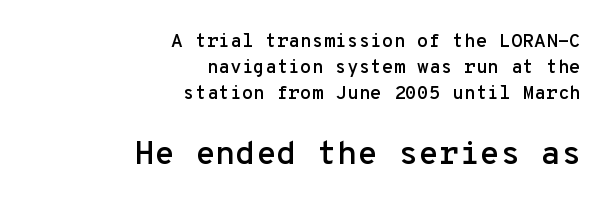
Q: Is the text italic (slanted)? A: No, it is upright.
Q: Is the typeface a serif or a sans-serif typeface? A: Sans-serif.
Q: Is the text underlined? A: No.
Q: How is the paragraph aligned? A: Right-aligned.
Q: Is the spacing between letters normal or unusually wide? A: Normal.
Q: Is the spacing between lines tight, normal or loose? A: Normal.
Q: Which block of text is set in a larger size, the first (top) or the second (bottom)? A: The second (bottom) one.
Q: Width (condensed, normal, or wide)? A: Normal.
Q: Stroke contrast? A: Low.
Q: x-height? A: Medium.
Q: Monospaced? A: Yes.
